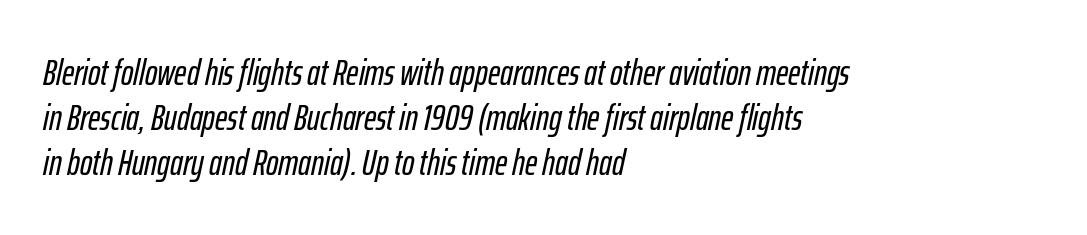
The image shows 37 px condensed type, italic (leaning right); set left-aligned, line spacing 1.21x, normal letter spacing, not underlined; low stroke contrast and a medium x-height.
